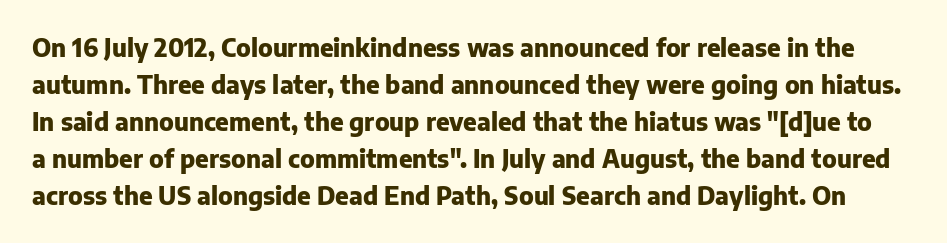
Q: Is the text bold? A: Yes.
Q: Is the text italic (slanted)? A: No, it is upright.
Q: Is the text underlined? A: No.
Q: Is the spacing between letters normal or unusually wide? A: Normal.
Q: Is the spacing between lines tight, normal or loose? A: Normal.
